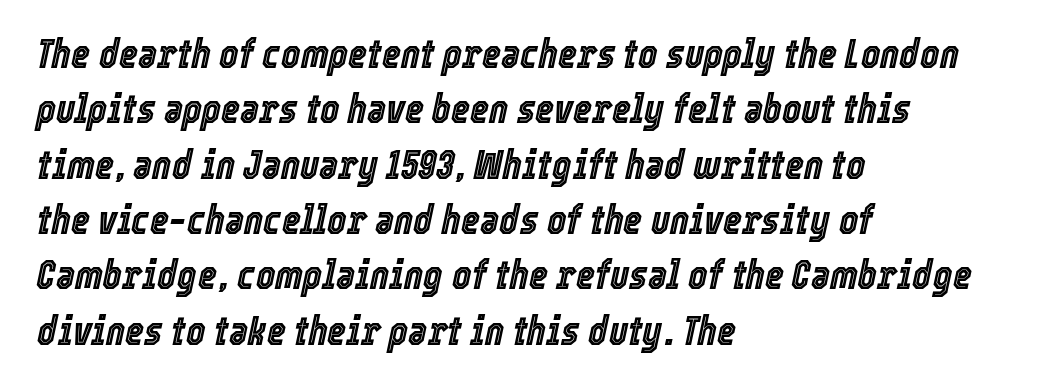
{"italic": "yes", "lean": "right", "slant_degrees": 12, "width": "condensed", "x_height": "medium", "monospaced": "no", "underline": "no", "align": "left", "line_spacing": "normal", "line_spacing_ratio": 1.35, "letter_spacing": "normal", "letter_spacing_em": 0.0, "glyph_px": 41}
